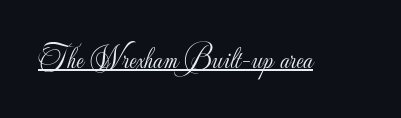
{"serif": "no", "bold": "no", "weight": "light", "width": "normal", "stroke_contrast": "low", "x_height": "small", "monospaced": "no", "underline": "yes", "letter_spacing": "normal", "letter_spacing_em": 0.0, "glyph_px": 30}
